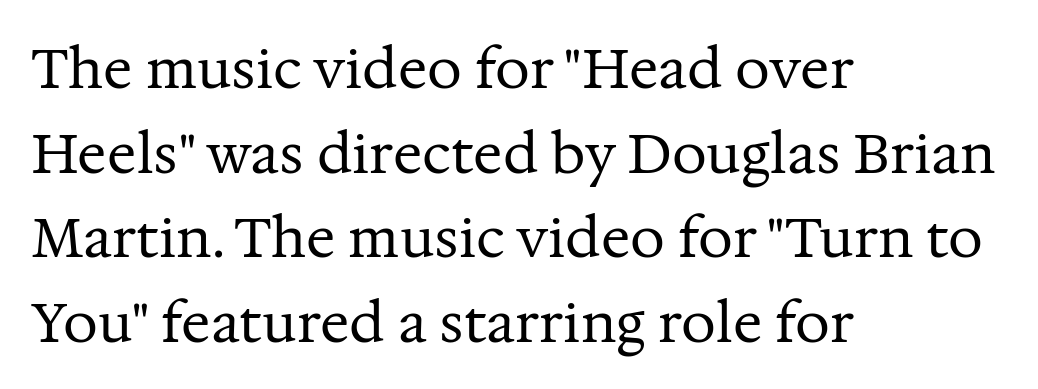
This sample has the flowing, uneven cadence of proportional lettering. A roman cut, with each character standing at attention. Vertically, the passage feels balanced, rows spaced as you'd expect. Line beginnings align vertically; line endings do not. Typographically, this falls in the serif category.
